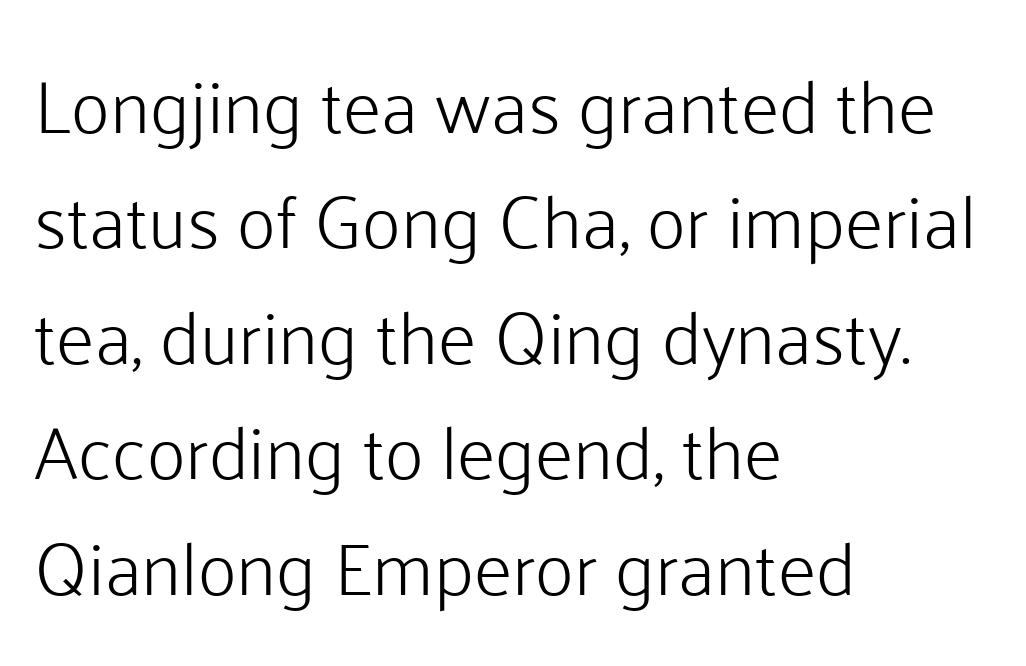
{"serif": "no", "italic": "no", "bold": "no", "weight": "light", "width": "normal", "stroke_contrast": "low", "x_height": "medium", "monospaced": "no", "underline": "no", "align": "left", "line_spacing": "normal", "line_spacing_ratio": 1.54, "letter_spacing": "normal", "letter_spacing_em": 0.0, "glyph_px": 75}
